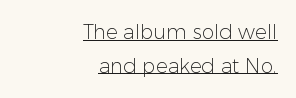
The image shows 20 px text type, upright; set right-aligned, normal line spacing (1.68x), normal letter spacing, underlined.
